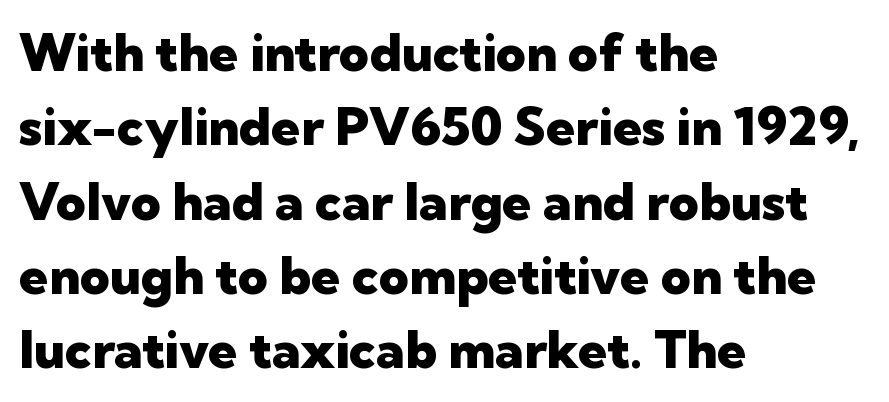
{"serif": "no", "italic": "no", "bold": "yes", "weight": "heavy", "width": "normal", "stroke_contrast": "low", "x_height": "medium", "monospaced": "no", "underline": "no", "align": "left", "line_spacing": "normal", "line_spacing_ratio": 1.43, "letter_spacing": "normal", "letter_spacing_em": 0.0, "glyph_px": 52}
